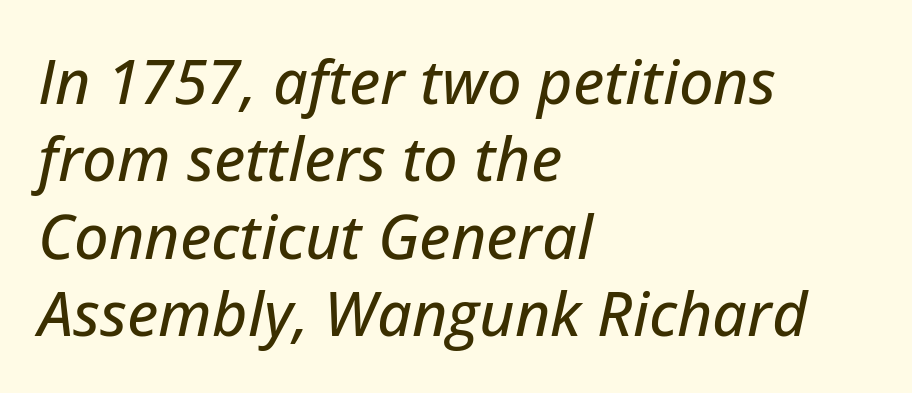
Think of a printed novel: that variable character pitch is what you see here. In terms of posture, this sample is oblique. The compositor pushed each line to the left boundary. The letters sit at their default tracking, neither squeezed nor spread.
